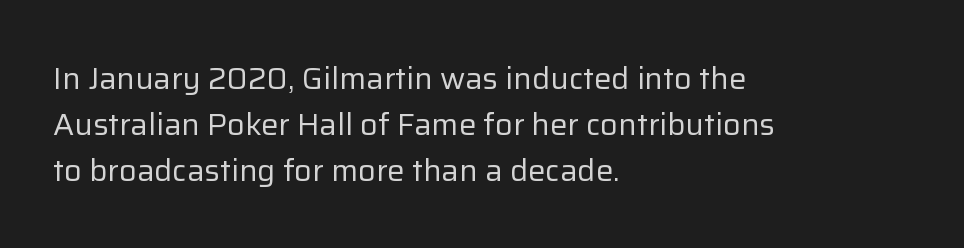
Q: Is the text bold? A: No.
Q: Is the text italic (slanted)? A: No, it is upright.
Q: Is the typeface a serif or a sans-serif typeface? A: Sans-serif.
Q: Is the text underlined? A: No.
Q: How is the paragraph aligned? A: Left-aligned.
Q: Is the spacing between letters normal or unusually wide? A: Normal.
Q: Is the spacing between lines tight, normal or loose? A: Normal.
Q: Width (condensed, normal, or wide)? A: Normal.
Q: Stroke contrast? A: Low.
Q: x-height? A: Medium.
Q: Monospaced? A: No.
